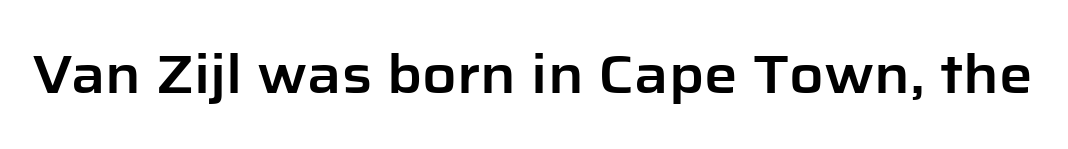
Q: Is the text italic (slanted)? A: No, it is upright.
Q: Is the typeface a serif or a sans-serif typeface? A: Sans-serif.
Q: Is the text underlined? A: No.
Q: Is the spacing between letters normal or unusually wide? A: Normal.
Q: Width (condensed, normal, or wide)? A: Normal.
Q: Stroke contrast? A: Low.
Q: x-height? A: Medium.
Q: Monospaced? A: No.
